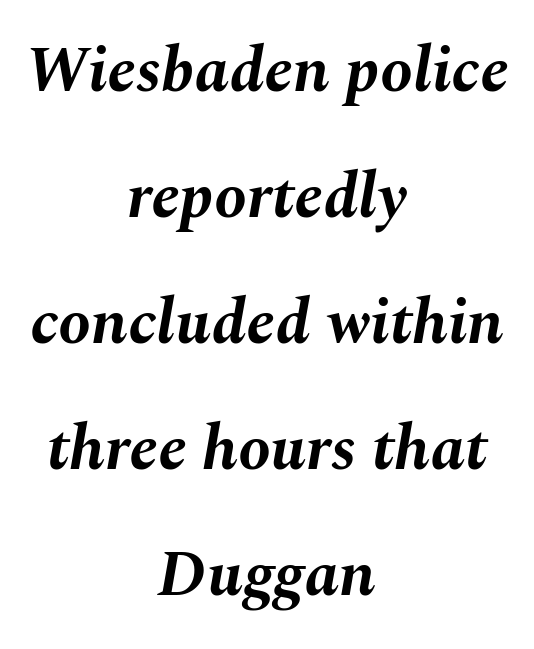
{"italic": "yes", "lean": "right", "slant_degrees": 10, "bold": "yes", "weight": "bold", "width": "normal", "stroke_contrast": "medium", "x_height": "medium", "monospaced": "no", "underline": "no", "align": "center", "line_spacing": "loose", "line_spacing_ratio": 1.94, "letter_spacing": "normal", "letter_spacing_em": 0.0, "glyph_px": 65}
